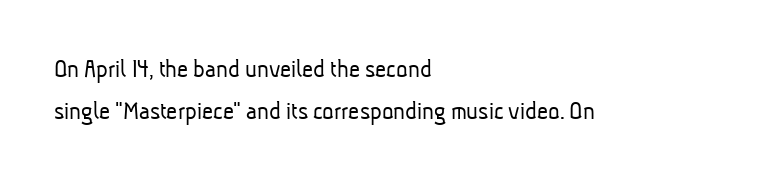
The image shows 27 px text type; set left-aligned, normal line spacing (1.54x), normal letter spacing, not underlined.
